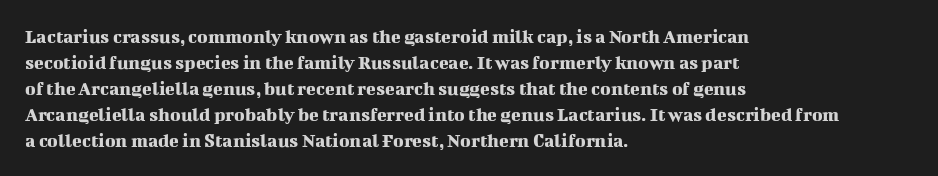
The letterforms sit shoulder to shoulder at normal distance. The lines in this sample share a left origin and differ only in where they stop. Lines of text with bare space underneath. This sample keeps an unexceptional amount of space between lines. Upright lettering throughout.
